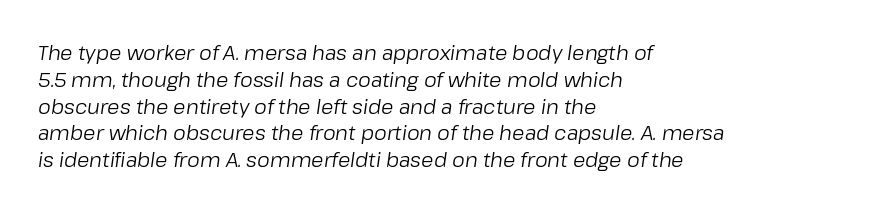
The image shows 20 px text type, italic (leaning right); set left-aligned, normal line spacing (1.34x), normal letter spacing, not underlined.
